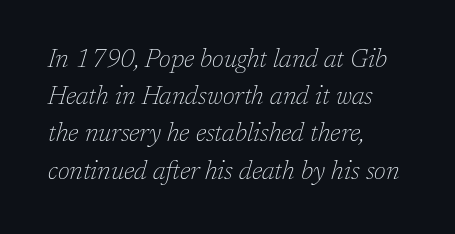
The image shows 25 px text type, italic (leaning right); set left-aligned, normal line spacing (1.49x), normal letter spacing, not underlined.
